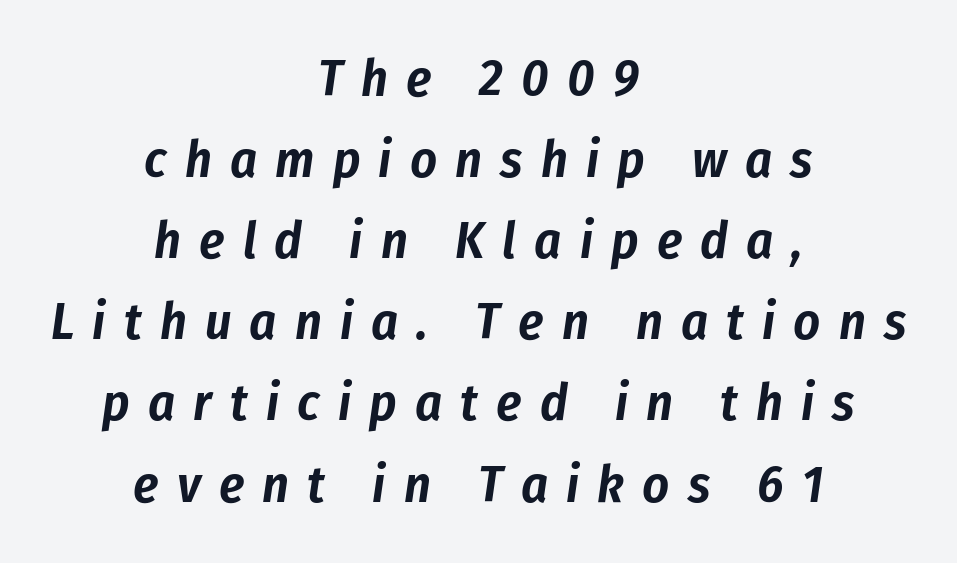
Q: Is the text italic (slanted)? A: Yes, it leans right by about 8 degrees.
Q: Is the text underlined? A: No.
Q: How is the paragraph aligned? A: Centered.
Q: Is the spacing between letters normal or unusually wide? A: Unusually wide.
Q: Is the spacing between lines tight, normal or loose? A: Normal.
Q: Width (condensed, normal, or wide)? A: Condensed.
Q: Stroke contrast? A: Low.
Q: x-height? A: Medium.
Q: Monospaced? A: No.
